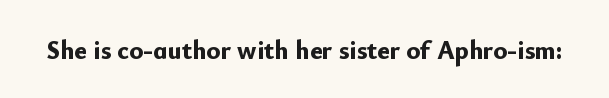
Q: Is the text bold? A: Yes.
Q: Is the text italic (slanted)? A: No, it is upright.
Q: Is the text underlined? A: No.
Q: Is the spacing between letters normal or unusually wide? A: Normal.
